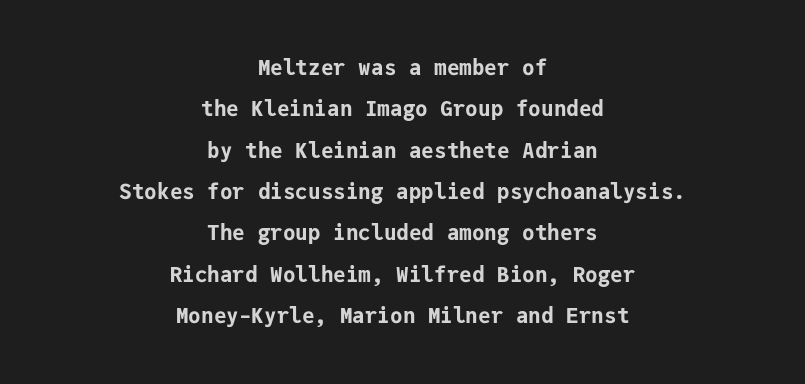
Nope, not italic — everything's standing straight. The compositor balanced each line on the midline. The strokes are fattened all the way to bold. Whoever set this chose breathing room over compactness in the vertical rhythm.
